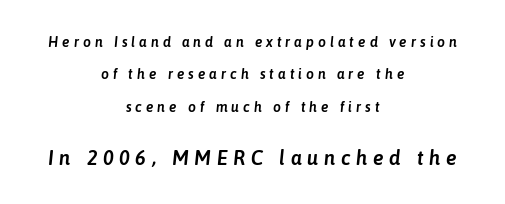
Q: Is the text italic (slanted)? A: Yes, it leans right by about 6 degrees.
Q: Is the text underlined? A: No.
Q: How is the paragraph aligned? A: Centered.
Q: Is the spacing between letters normal or unusually wide? A: Unusually wide.
Q: Is the spacing between lines tight, normal or loose? A: Loose.
Q: Which block of text is set in a larger size, the first (top) or the second (bottom)? A: The second (bottom) one.
